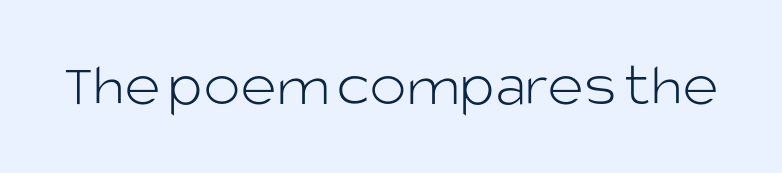
The image shows 62 px light sans-serif type, upright; set normal letter spacing, not underlined; low stroke contrast and a large x-height.
